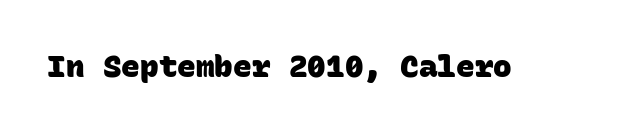
Q: Is the text bold? A: Yes.
Q: Is the typeface a serif or a sans-serif typeface? A: Sans-serif.
Q: Is the text underlined? A: No.
Q: Is the spacing between letters normal or unusually wide? A: Normal.
Q: Width (condensed, normal, or wide)? A: Normal.
Q: Stroke contrast? A: Low.
Q: x-height? A: Large.
Q: Monospaced? A: Yes.
